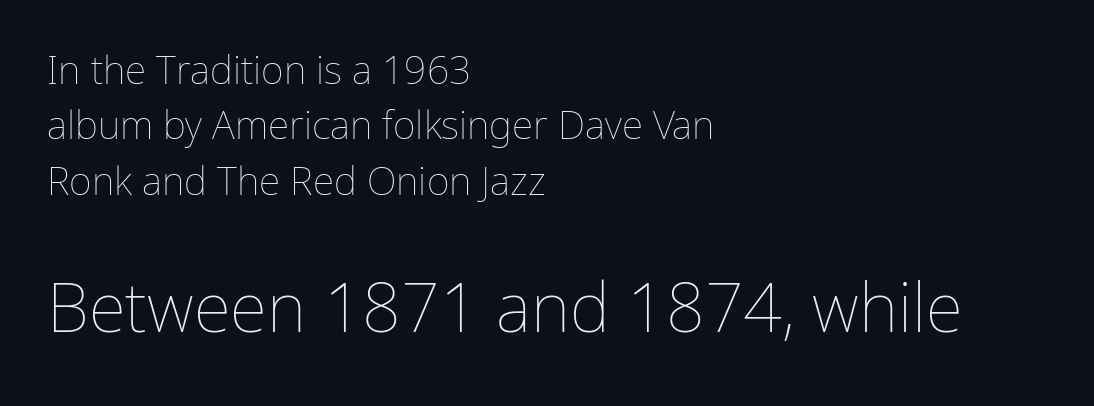
The image shows 68 px thin type, upright; set left-aligned, normal line spacing (1.42x), normal letter spacing, not underlined; the second (bottom) block is 1.74x larger; low stroke contrast and a medium x-height.
